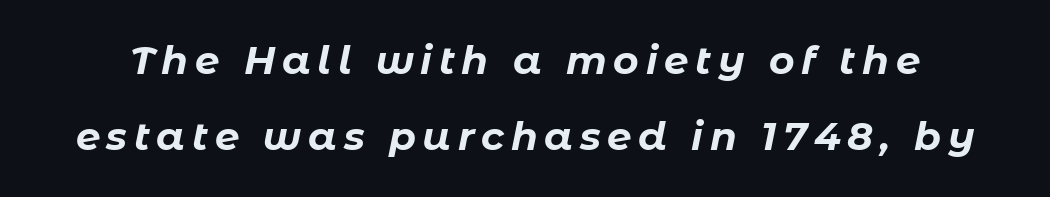
Q: Is the text bold? A: Yes.
Q: Is the text italic (slanted)? A: Yes, it leans right by about 11 degrees.
Q: Is the text underlined? A: No.
Q: Is the spacing between lines tight, normal or loose? A: Loose.
Q: Width (condensed, normal, or wide)? A: Normal.
Q: Stroke contrast? A: Low.
Q: x-height? A: Medium.
Q: Monospaced? A: No.
